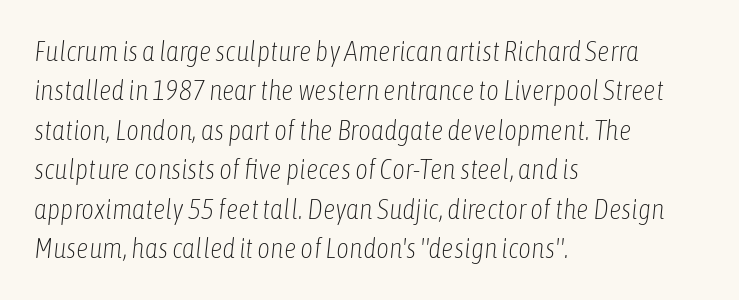
The image shows 28 px light, condensed type, italic (leaning right); set left-aligned, normal line spacing (1.41x), normal letter spacing, not underlined; low stroke contrast and a medium x-height.
